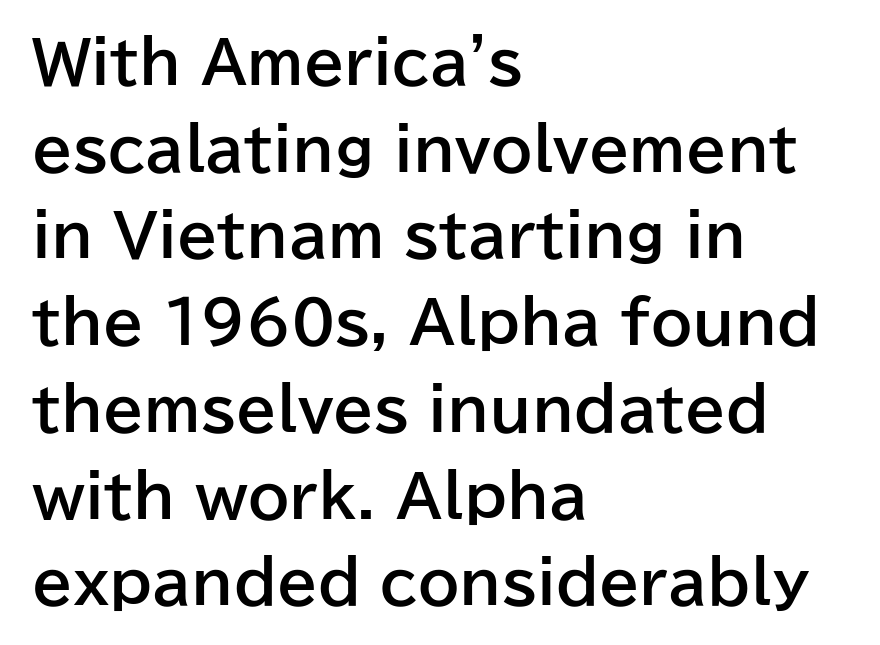
The image shows 59 px bold sans-serif type, upright; set left-aligned, normal line spacing (1.47x), normal letter spacing, not underlined; low stroke contrast and a medium x-height.
